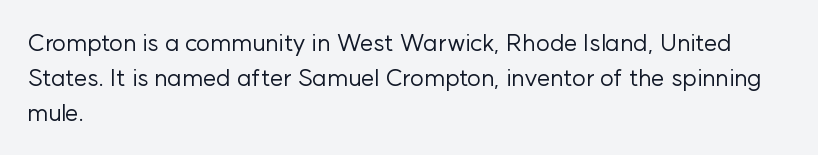
The image shows 24 px text type, upright; set left-aligned, normal line spacing (1.45x), normal letter spacing, not underlined.
